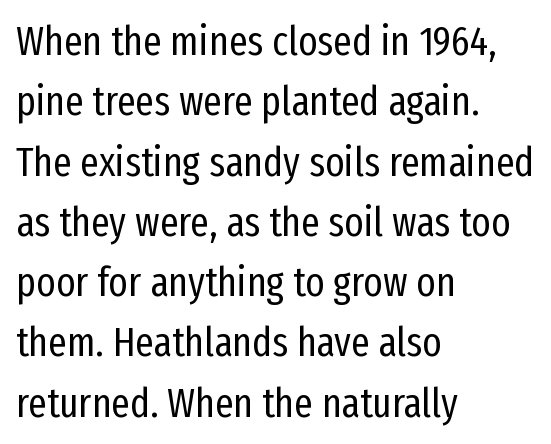
The image shows 41 px regular-weight, condensed sans-serif type, upright; set left-aligned, normal line spacing (1.47x), normal letter spacing, not underlined; low stroke contrast and a medium x-height.
